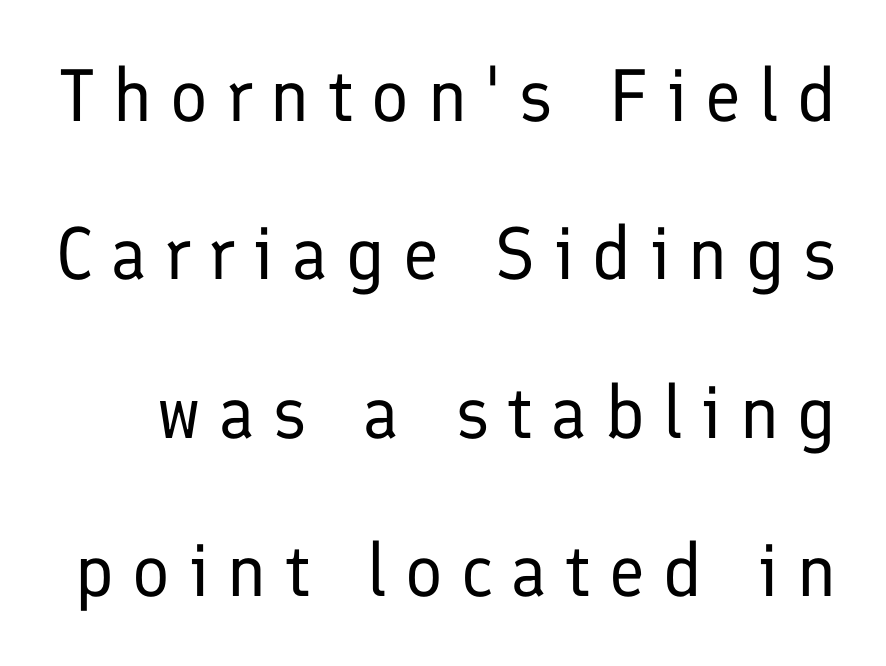
Q: Is the text bold? A: No.
Q: Is the text italic (slanted)? A: No, it is upright.
Q: Is the typeface a serif or a sans-serif typeface? A: Sans-serif.
Q: Is the text underlined? A: No.
Q: Is the spacing between letters normal or unusually wide? A: Unusually wide.
Q: Is the spacing between lines tight, normal or loose? A: Loose.
Q: Width (condensed, normal, or wide)? A: Normal.
Q: Stroke contrast? A: Low.
Q: x-height? A: Medium.
Q: Monospaced? A: No.
